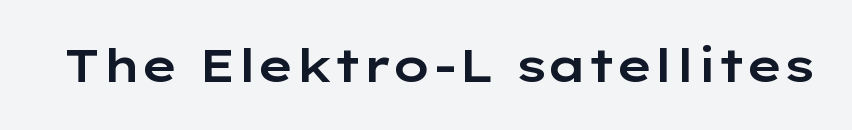
{"serif": "no", "italic": "no", "width": "wide", "stroke_contrast": "low", "x_height": "medium", "monospaced": "no", "underline": "no", "letter_spacing": "normal", "letter_spacing_em": 0.0, "glyph_px": 46}
